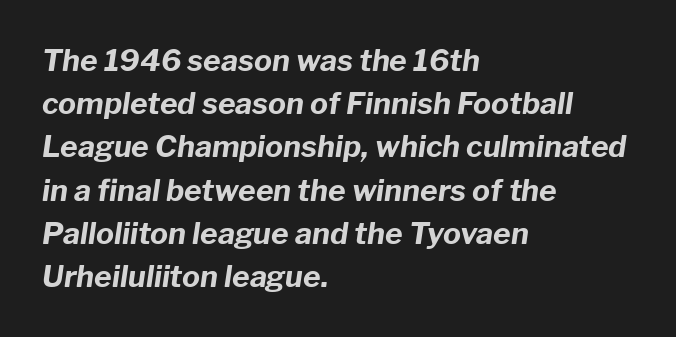
Spacing between characters is what you'd get straight out of the box. A normal amount of white space separates one row of letters from the next. Would a proofreader flag this as italicized? Yes. The rag falls on the right side of this text block.
